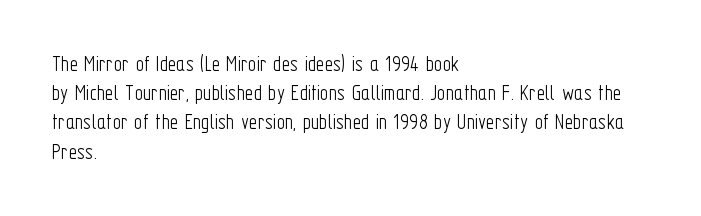
The image shows 23 px text type, upright; set left-aligned, normal line spacing (1.27x), normal letter spacing, not underlined.
